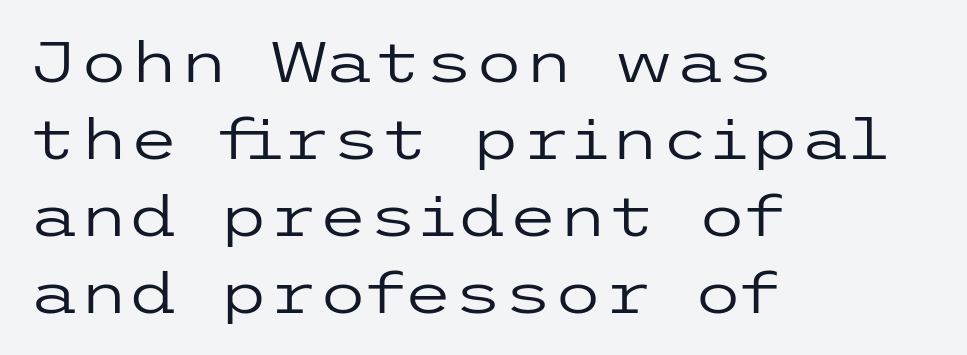
{"serif": "no", "italic": "no", "bold": "no", "weight": "regular", "width": "wide", "stroke_contrast": "low", "x_height": "medium", "underline": "no", "align": "left", "line_spacing": "normal", "line_spacing_ratio": 1.35, "letter_spacing": "normal", "letter_spacing_em": 0.0, "glyph_px": 57}
